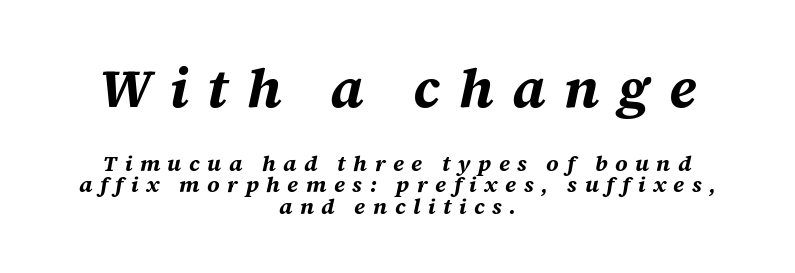
The image shows 55 px bold type, italic (leaning right); set centered, tight line spacing (0.98x), unusually wide letter spacing (+0.34 em), not underlined; the first (top) block is 2.5x larger; medium stroke contrast and a large x-height.
